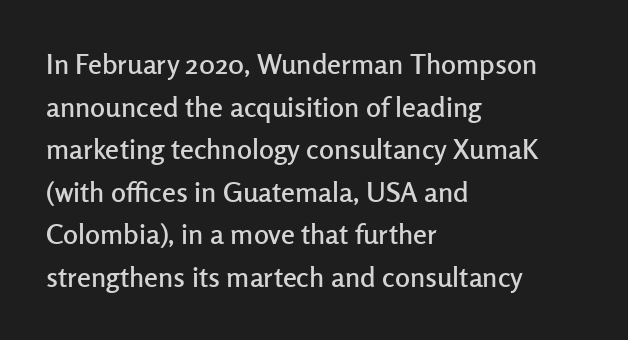
Q: Is the text italic (slanted)? A: No, it is upright.
Q: Is the typeface a serif or a sans-serif typeface? A: Sans-serif.
Q: Is the text underlined? A: No.
Q: How is the paragraph aligned? A: Left-aligned.
Q: Is the spacing between letters normal or unusually wide? A: Normal.
Q: Is the spacing between lines tight, normal or loose? A: Normal.
Q: Width (condensed, normal, or wide)? A: Normal.
Q: Stroke contrast? A: Low.
Q: x-height? A: Medium.
Q: Monospaced? A: No.
